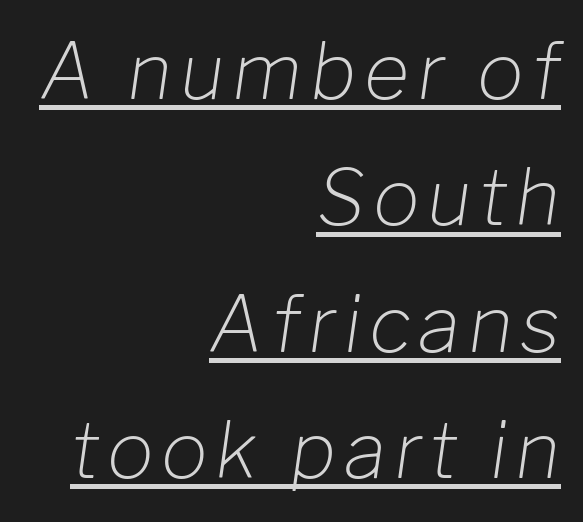
{"italic": "yes", "lean": "right", "slant_degrees": 8, "bold": "no", "weight": "light", "width": "normal", "stroke_contrast": "low", "x_height": "medium", "monospaced": "no", "underline": "yes", "align": "right", "line_spacing": "normal", "line_spacing_ratio": 1.62, "glyph_px": 78}
